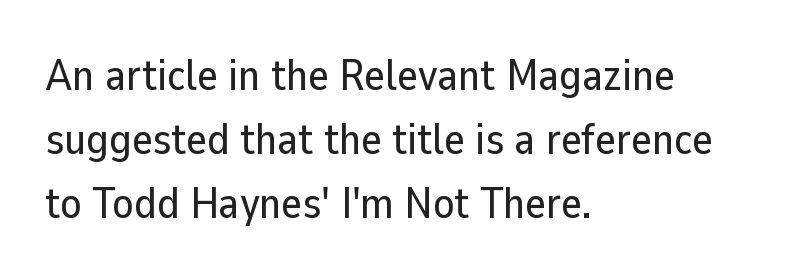
The image shows 44 px sans-serif type, upright; set left-aligned, normal line spacing (1.45x), normal letter spacing, not underlined; low stroke contrast and a medium x-height.
